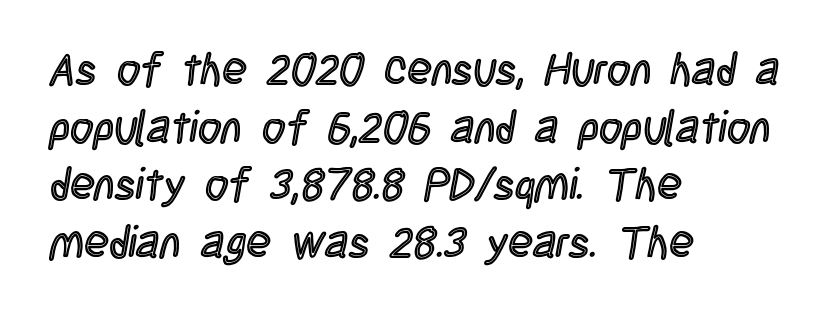
The image shows 45 px condensed type; set left-aligned, normal line spacing (1.28x), normal letter spacing, not underlined; a large x-height.
